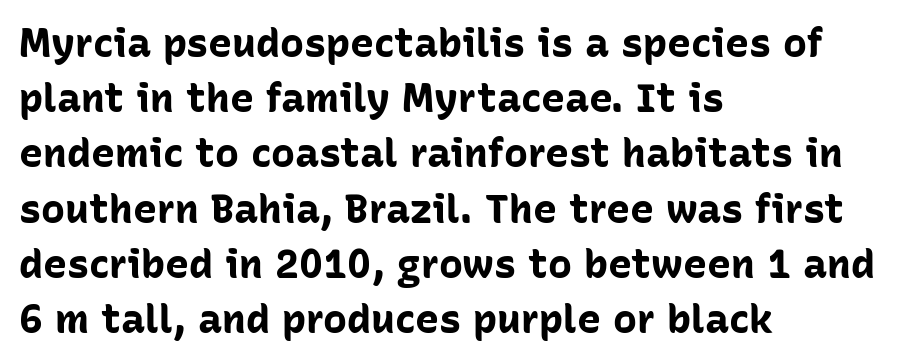
The image shows 40 px bold sans-serif type, upright; set left-aligned, normal line spacing (1.38x), normal letter spacing, not underlined; low stroke contrast and a medium x-height.
